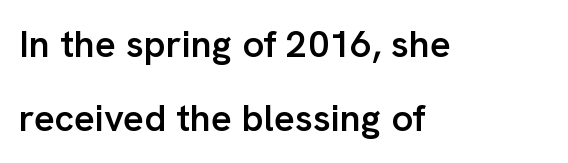
Q: Is the text bold? A: Semi-bold.
Q: Is the text italic (slanted)? A: No, it is upright.
Q: Is the typeface a serif or a sans-serif typeface? A: Sans-serif.
Q: Is the text underlined? A: No.
Q: How is the paragraph aligned? A: Left-aligned.
Q: Is the spacing between letters normal or unusually wide? A: Normal.
Q: Is the spacing between lines tight, normal or loose? A: Loose.
Q: Width (condensed, normal, or wide)? A: Normal.
Q: Stroke contrast? A: Low.
Q: x-height? A: Medium.
Q: Monospaced? A: No.
